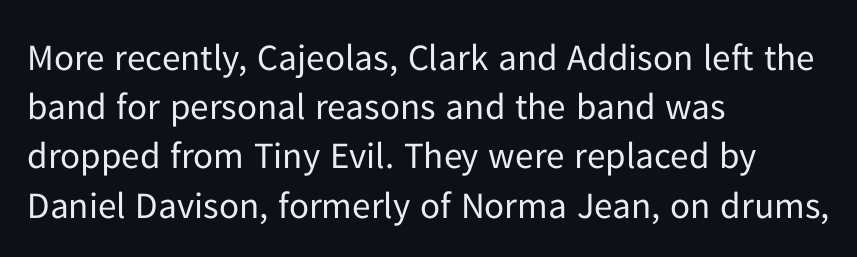
Q: Is the text bold? A: No.
Q: Is the text italic (slanted)? A: No, it is upright.
Q: Is the typeface a serif or a sans-serif typeface? A: Sans-serif.
Q: Is the text underlined? A: No.
Q: How is the paragraph aligned? A: Left-aligned.
Q: Is the spacing between letters normal or unusually wide? A: Normal.
Q: Is the spacing between lines tight, normal or loose? A: Normal.
Q: Width (condensed, normal, or wide)? A: Normal.
Q: Stroke contrast? A: Low.
Q: x-height? A: Medium.
Q: Monospaced? A: No.
